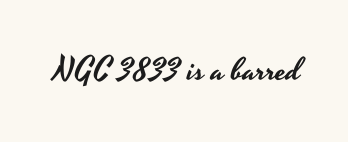
{"serif": "no", "width": "wide", "stroke_contrast": "low", "x_height": "small", "monospaced": "no", "underline": "no", "letter_spacing": "normal", "letter_spacing_em": 0.0, "glyph_px": 32}
